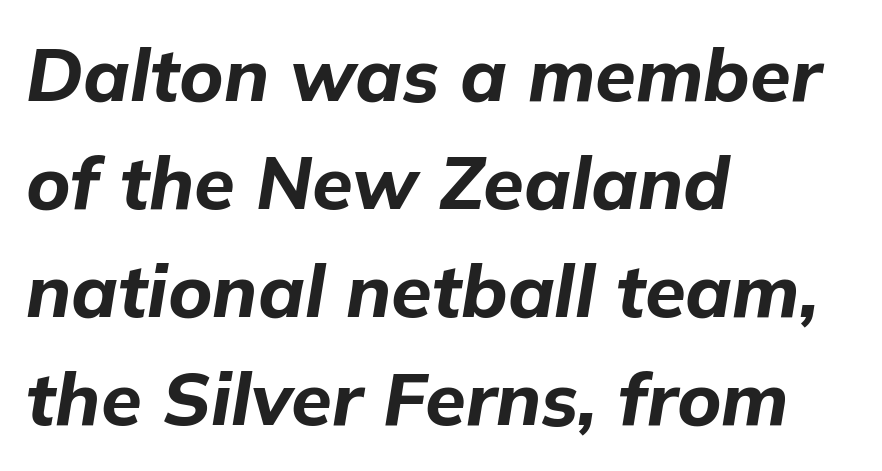
The vertical gap from one line to the next is medium. A student would call this left alignment; a typographer would say flush left, rag right. The passage shown is typed in a proportional face where columns would drift. Underlining? Definitely not there. I'd describe the lettering as bold — thick and assertive.
